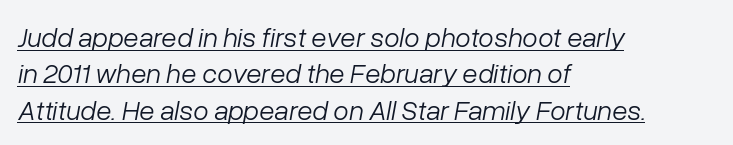
Q: Is the text bold? A: No.
Q: Is the text italic (slanted)? A: Yes, it leans right by about 10 degrees.
Q: Is the text underlined? A: Yes.
Q: How is the paragraph aligned? A: Left-aligned.
Q: Is the spacing between letters normal or unusually wide? A: Normal.
Q: Is the spacing between lines tight, normal or loose? A: Normal.
Q: Width (condensed, normal, or wide)? A: Normal.
Q: Stroke contrast? A: Low.
Q: x-height? A: Medium.
Q: Monospaced? A: No.
